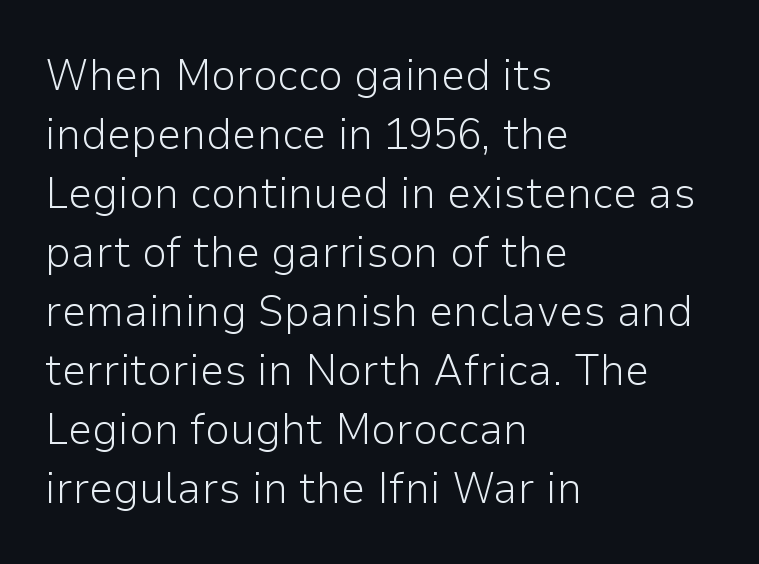
Q: Is the text bold? A: No.
Q: Is the text italic (slanted)? A: No, it is upright.
Q: Is the typeface a serif or a sans-serif typeface? A: Sans-serif.
Q: Is the text underlined? A: No.
Q: How is the paragraph aligned? A: Left-aligned.
Q: Is the spacing between letters normal or unusually wide? A: Normal.
Q: Is the spacing between lines tight, normal or loose? A: Normal.
Q: Width (condensed, normal, or wide)? A: Normal.
Q: Stroke contrast? A: Low.
Q: x-height? A: Medium.
Q: Monospaced? A: No.
